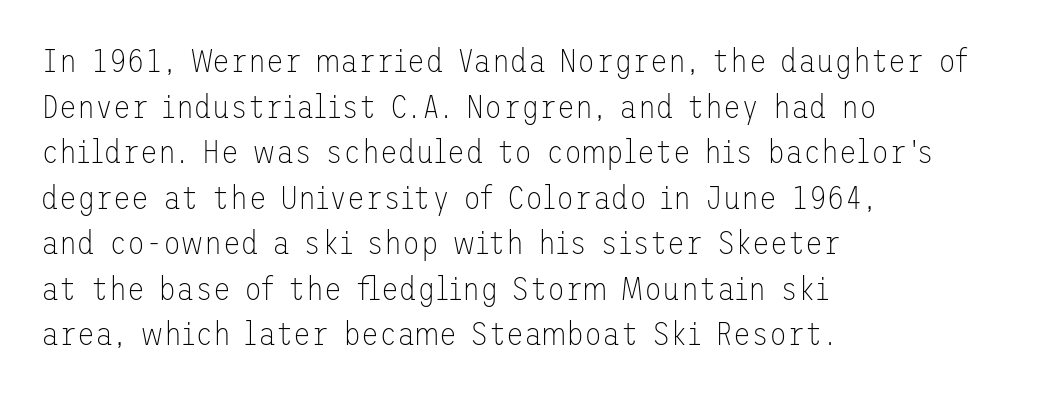
{"serif": "no", "italic": "no", "bold": "no", "weight": "thin", "width": "normal", "stroke_contrast": "low", "x_height": "medium", "underline": "no", "align": "left", "line_spacing": "normal", "line_spacing_ratio": 1.38, "letter_spacing": "normal", "letter_spacing_em": 0.0, "glyph_px": 33}
